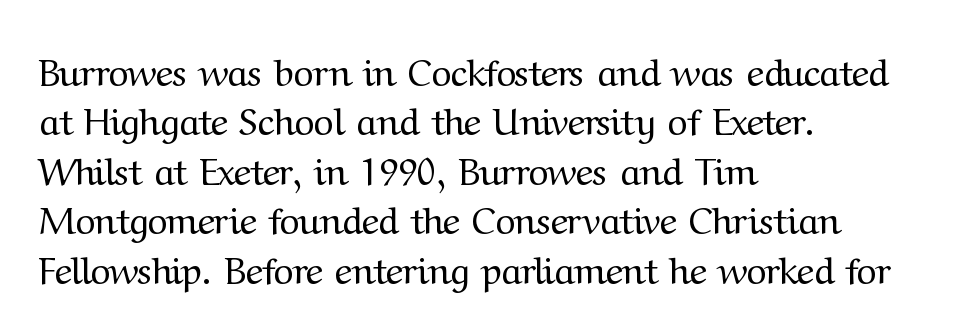
{"serif": "yes", "italic": "no", "bold": "no", "weight": "regular", "width": "normal", "stroke_contrast": "medium", "x_height": "medium", "monospaced": "no", "underline": "no", "align": "left", "line_spacing": "normal", "line_spacing_ratio": 1.3, "letter_spacing": "normal", "letter_spacing_em": 0.0, "glyph_px": 38}
